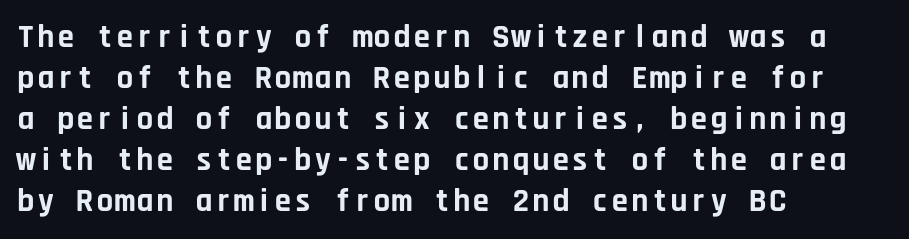
A sans-serif font was chosen for this passage. Here the designer chose a console-style face with uniform glyph widths. Left-aligned paragraph, ragged on the right. Its strokes are broad and dark, the hallmark of bold type.
